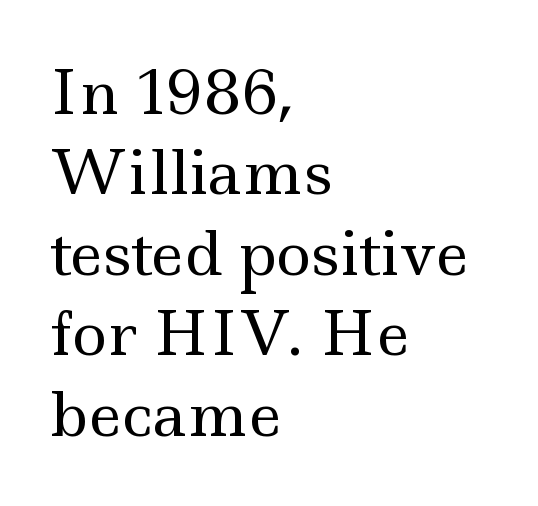
{"serif": "yes", "italic": "no", "bold": "no", "weight": "regular", "width": "wide", "x_height": "small", "monospaced": "no", "underline": "no", "align": "left", "line_spacing": "normal", "line_spacing_ratio": 1.34, "letter_spacing": "normal", "letter_spacing_em": 0.0, "glyph_px": 60}
